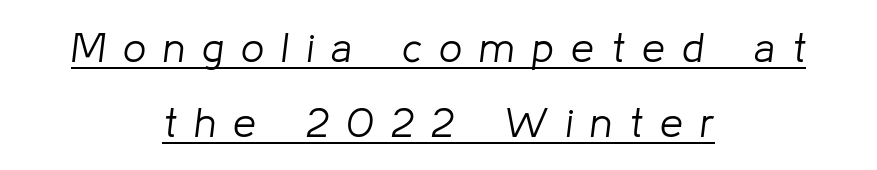
{"italic": "yes", "lean": "right", "slant_degrees": 8, "bold": "no", "weight": "light", "width": "normal", "stroke_contrast": "low", "x_height": "medium", "monospaced": "no", "underline": "yes", "align": "center", "line_spacing_ratio": 1.83, "letter_spacing": "wide", "letter_spacing_em": 0.42, "glyph_px": 41}
